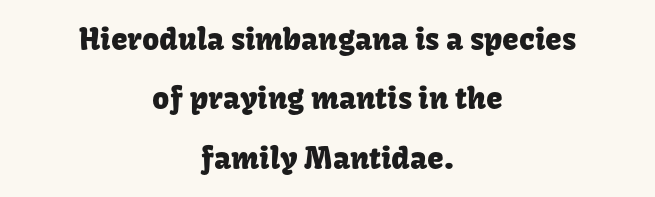
Line starts and ends both wander, symmetrically. Honestly, there is no underline to notice here at all. Ordinary non-slanted type is in use. Note the varied advance widths — an 'i' is clearly narrower than an 'm'. Nothing unusual about the tracking: characters are spaced as the font intends. Nothing sits at the stroke ends, so this counts as sans-serif.
